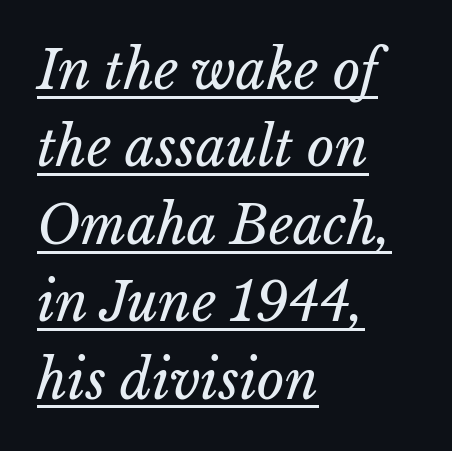
Q: Is the text bold? A: No.
Q: Is the text underlined? A: Yes.
Q: How is the paragraph aligned? A: Left-aligned.
Q: Is the spacing between letters normal or unusually wide? A: Normal.
Q: Is the spacing between lines tight, normal or loose? A: Normal.
Q: Width (condensed, normal, or wide)? A: Normal.
Q: Stroke contrast? A: Low.
Q: x-height? A: Medium.
Q: Monospaced? A: No.
